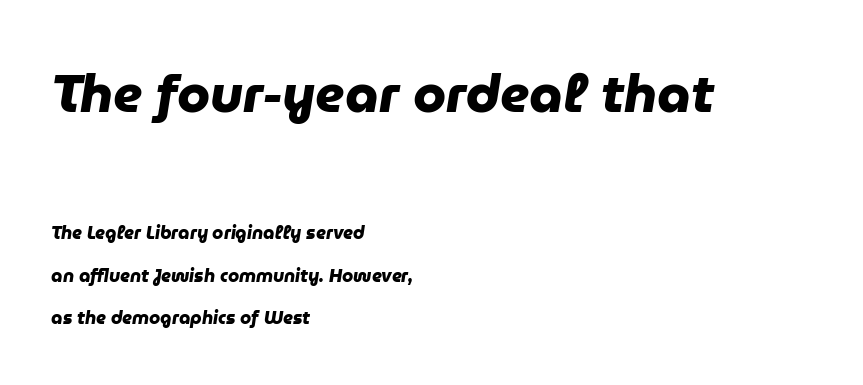
This is sans-serif lettering, the kind often seen on screens and signage. Which of the two is more prominent by size? The first, at the top. Quick note: interline space is abundant. Is this a fixed-width face? No — the glyphs have proportional, varying widths. The lines in this sample share a left origin and differ only in where they stop.
